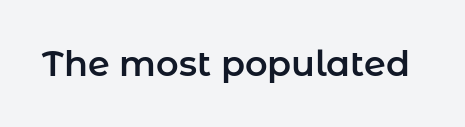
The image shows 35 px sans-serif type, upright; set normal letter spacing, not underlined; low stroke contrast and a medium x-height.
